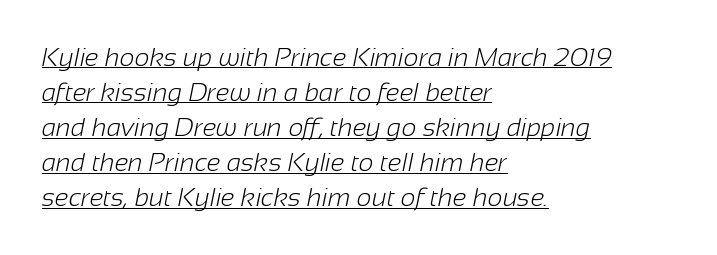
Q: Is the text bold? A: No.
Q: Is the text underlined? A: Yes.
Q: How is the paragraph aligned? A: Left-aligned.
Q: Is the spacing between letters normal or unusually wide? A: Normal.
Q: Is the spacing between lines tight, normal or loose? A: Normal.
